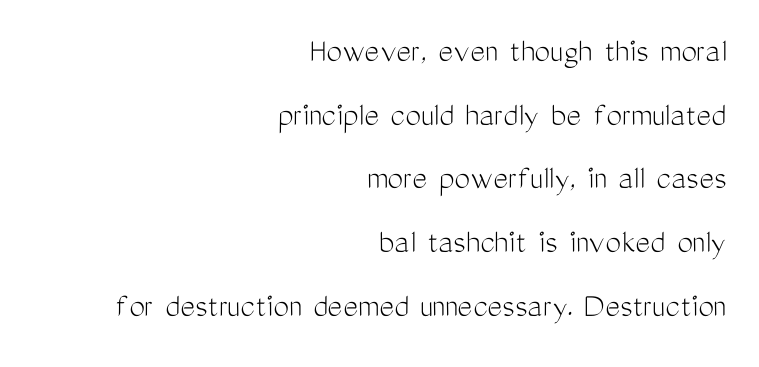
The image shows 35 px light, condensed sans-serif type, upright; set right-aligned, line spacing 1.82x, normal letter spacing, not underlined; medium stroke contrast and a medium x-height.
